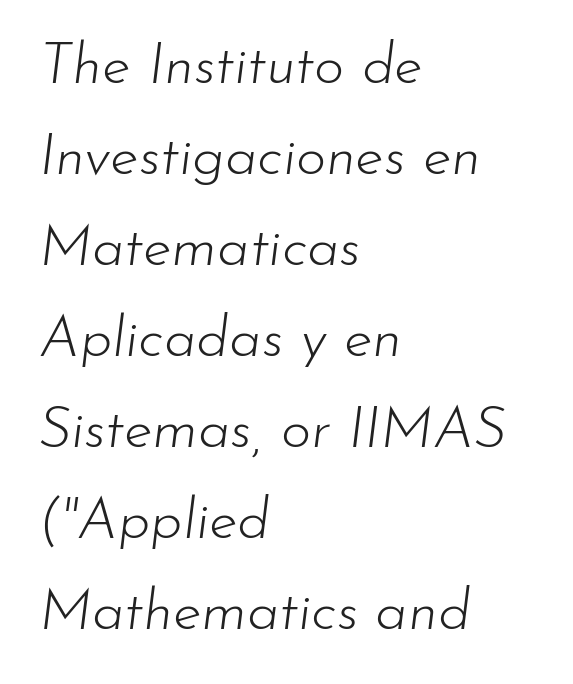
The image shows 58 px light type, italic (leaning right); set left-aligned, normal line spacing (1.57x), normal letter spacing, not underlined; low stroke contrast and a small x-height.
